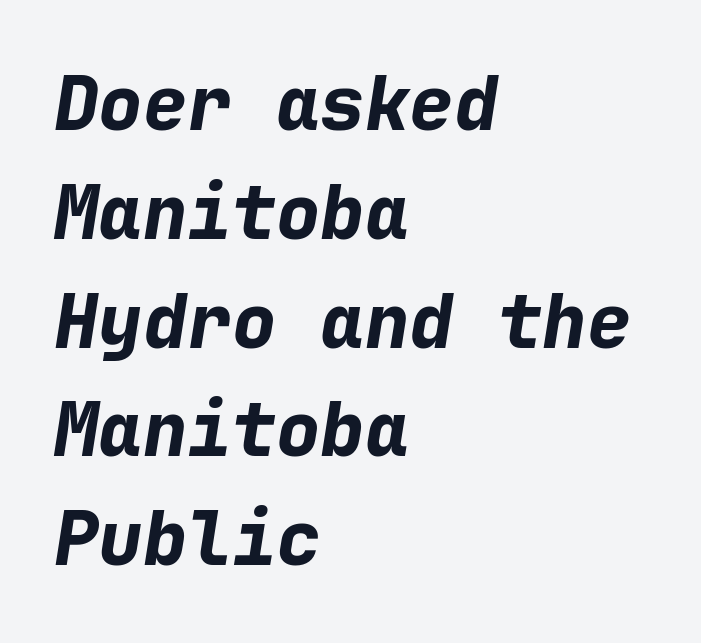
Q: Is the text bold? A: Yes.
Q: Is the text italic (slanted)? A: Yes, it leans right by about 9 degrees.
Q: Is the text underlined? A: No.
Q: How is the paragraph aligned? A: Left-aligned.
Q: Is the spacing between letters normal or unusually wide? A: Normal.
Q: Is the spacing between lines tight, normal or loose? A: Normal.
Q: Width (condensed, normal, or wide)? A: Normal.
Q: Stroke contrast? A: Low.
Q: x-height? A: Medium.
Q: Monospaced? A: Yes.
